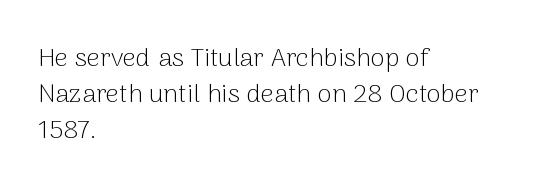
{"italic": "no", "bold": "no", "underline": "no", "align": "left", "line_spacing": "normal", "line_spacing_ratio": 1.39, "letter_spacing": "normal", "letter_spacing_em": 0.0, "glyph_px": 26}
